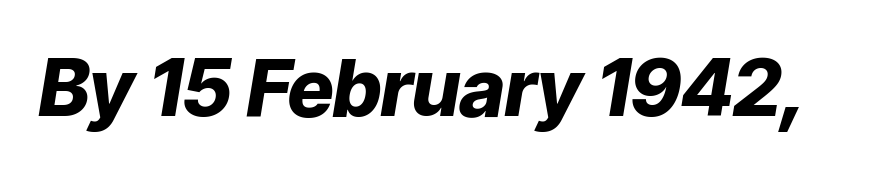
The image shows 79 px heavy type, italic (leaning right); set normal letter spacing, not underlined; low stroke contrast and a medium x-height.
